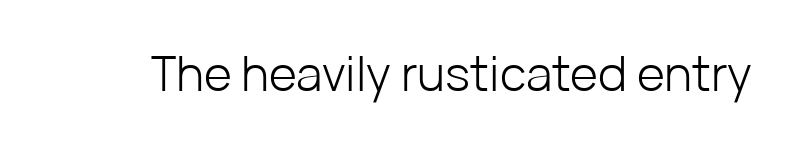
The image shows 48 px light sans-serif type, upright; set normal letter spacing, not underlined; low stroke contrast and a medium x-height.
